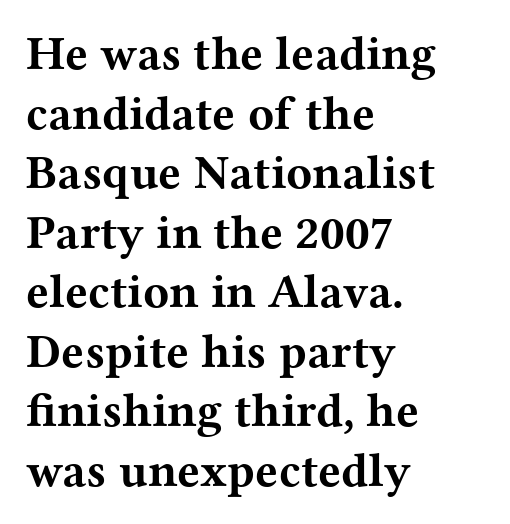
The image shows 48 px bold, wide serif type, upright; set left-aligned, line spacing 1.24x, normal letter spacing, not underlined; medium stroke contrast and a medium x-height.
